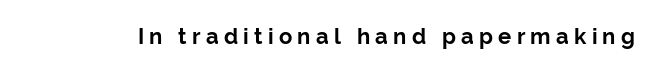
The line texture is sparse and dotted thanks to wide tracking. What weight is shown? A full bold with thick strokes. Just letters on the line, the space beneath them empty. Every stem runs plumb, perpendicular to the baseline.
